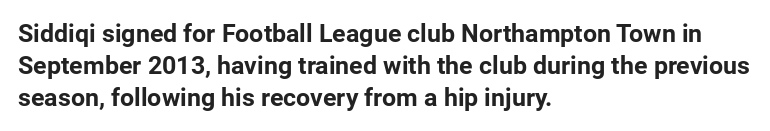
The typesetter chose a ragged-right arrangement here. The line texture is even and compact thanks to regular tracking. Summary of weight: heavy, a full bold. Vertically, the passage feels balanced, rows spaced as you'd expect. In terms of posture, this sample is upright.
